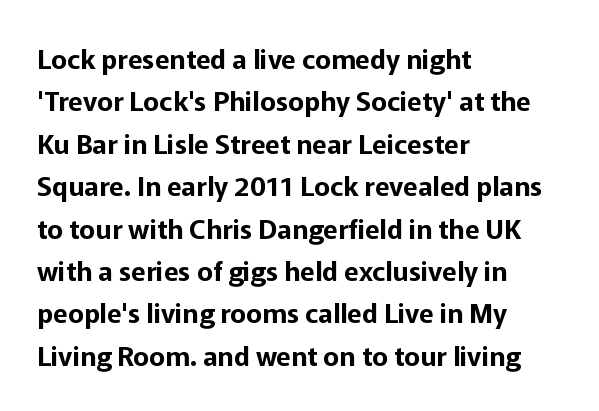
{"italic": "no", "underline": "no", "align": "left", "line_spacing": "normal", "line_spacing_ratio": 1.57, "letter_spacing": "normal", "letter_spacing_em": 0.0, "glyph_px": 27}
